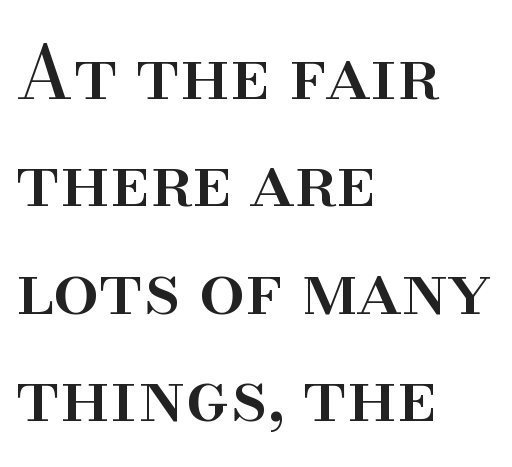
{"serif": "yes", "italic": "no", "width": "normal", "stroke_contrast": "high", "x_height": "small", "monospaced": "no", "underline": "no", "align": "left", "line_spacing": "normal", "line_spacing_ratio": 1.47, "letter_spacing": "normal", "letter_spacing_em": 0.0, "glyph_px": 73}
